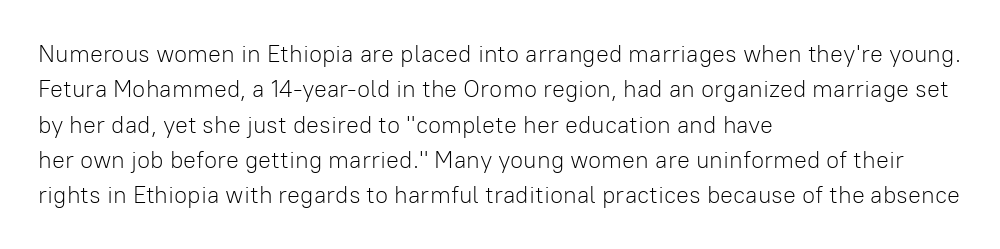
Q: Is the text bold? A: No.
Q: Is the text italic (slanted)? A: No, it is upright.
Q: Is the text underlined? A: No.
Q: How is the paragraph aligned? A: Left-aligned.
Q: Is the spacing between letters normal or unusually wide? A: Normal.
Q: Is the spacing between lines tight, normal or loose? A: Normal.
